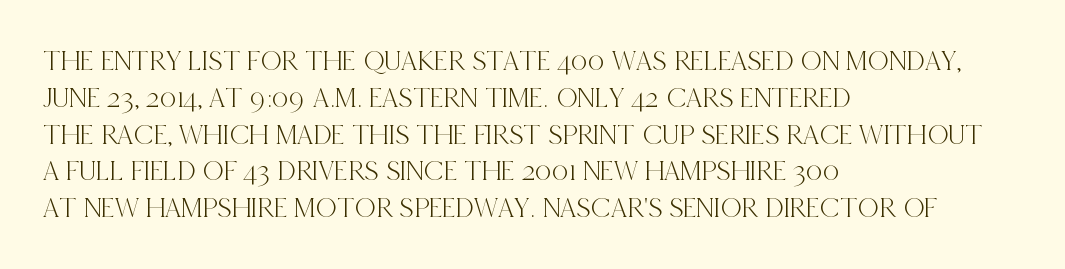
{"serif": "yes", "italic": "no", "width": "condensed", "x_height": "large", "monospaced": "no", "underline": "no", "align": "left", "line_spacing": "normal", "line_spacing_ratio": 1.27, "letter_spacing": "normal", "letter_spacing_em": 0.0, "glyph_px": 29}
